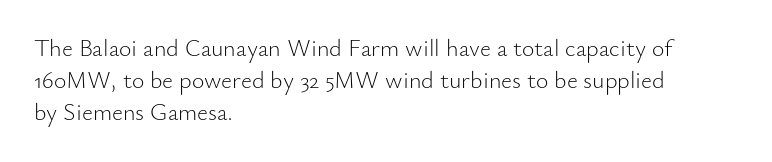
The image shows 24 px text type, upright; set left-aligned, normal line spacing (1.34x), normal letter spacing, not underlined.
